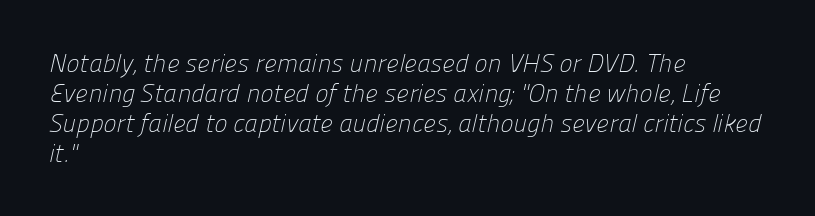
Q: Is the text bold? A: No.
Q: Is the text underlined? A: No.
Q: How is the paragraph aligned? A: Left-aligned.
Q: Is the spacing between letters normal or unusually wide? A: Normal.
